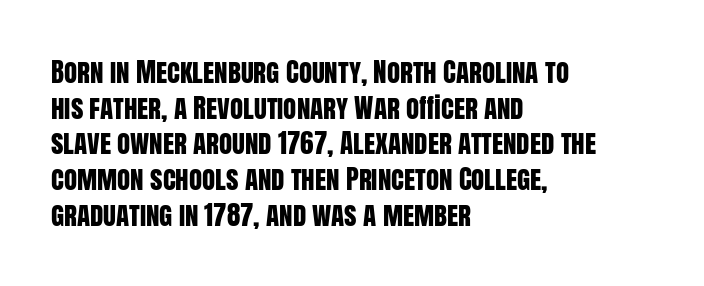
{"italic": "no", "underline": "no", "align": "left", "line_spacing": "normal", "line_spacing_ratio": 1.32, "letter_spacing": "normal", "letter_spacing_em": 0.0, "glyph_px": 27}
